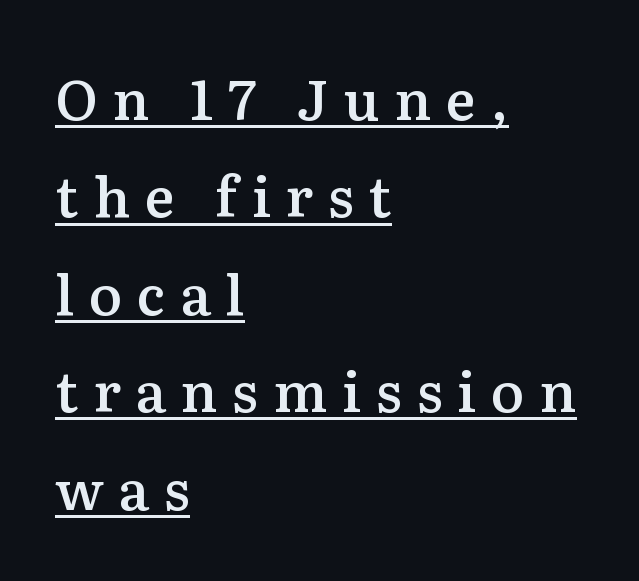
The image shows 56 px semibold serif type, upright; set left-aligned, line spacing 1.74x, unusually wide letter spacing (+0.26 em), underlined; medium stroke contrast and a medium x-height.
